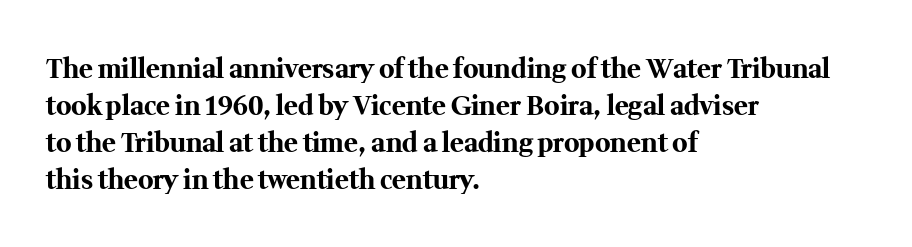
Q: Is the text bold? A: Yes.
Q: Is the text italic (slanted)? A: No, it is upright.
Q: Is the text underlined? A: No.
Q: How is the paragraph aligned? A: Left-aligned.
Q: Is the spacing between letters normal or unusually wide? A: Normal.
Q: Is the spacing between lines tight, normal or loose? A: Normal.
